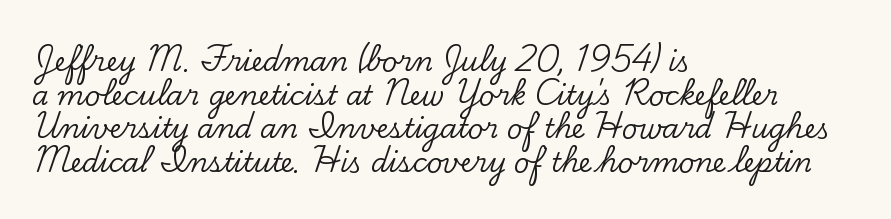
The image shows 27 px text type; set left-aligned, normal line spacing (1.25x), normal letter spacing, not underlined.
